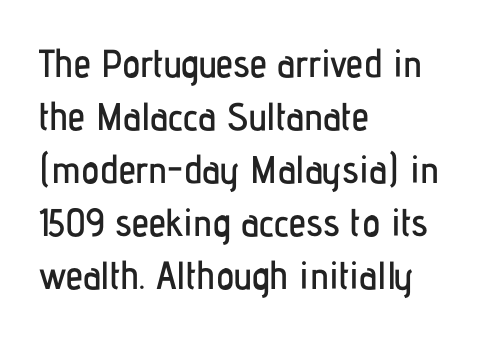
Underline: absent. The compositor pushed each line to the left boundary. Character widths vary here, with narrow letters taking less room than wide ones. It's the straight-up-and-down kind of type.
